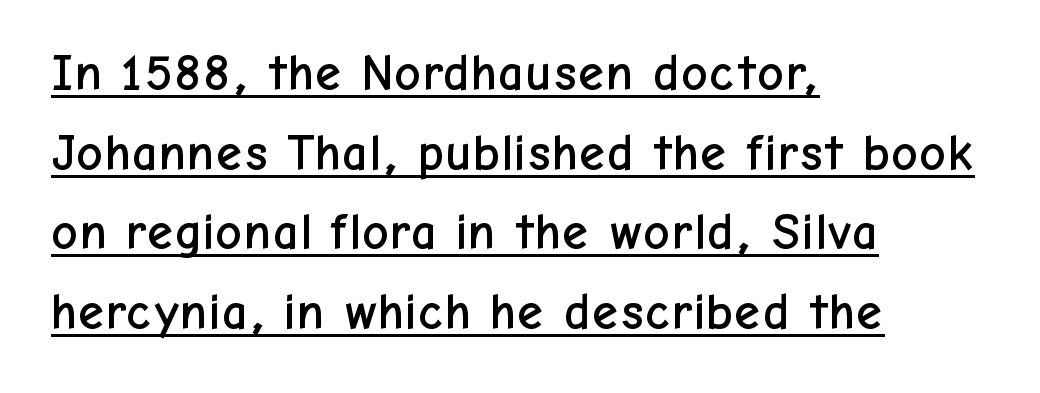
The image shows 51 px sans-serif type, upright; set left-aligned, normal line spacing (1.56x), normal letter spacing, underlined; low stroke contrast and a medium x-height.
